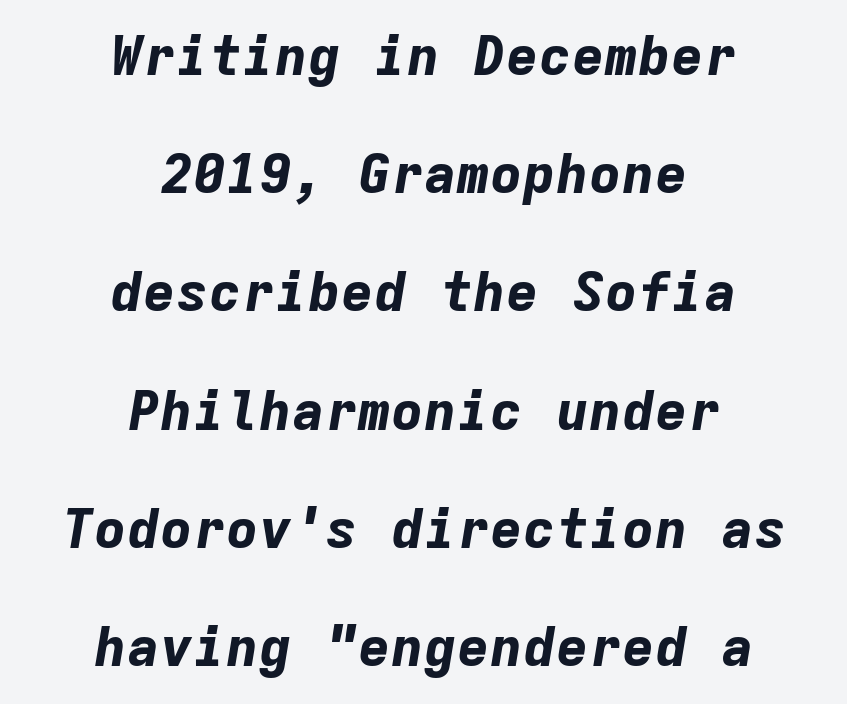
The image shows 55 px bold type, italic (leaning right), monospaced; set centered, loose line spacing (2.15x), normal letter spacing, not underlined; low stroke contrast and a medium x-height.
